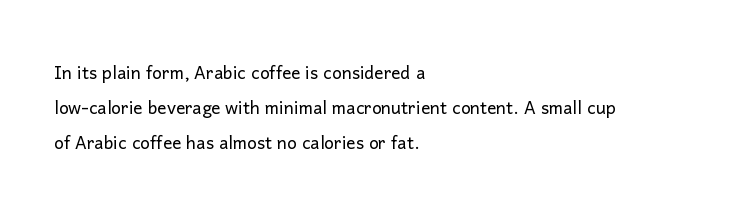
Weight: not bold — regular or lighter. The typesetter chose a ragged-right arrangement here. Each new line begins a customary step beneath the previous one. You could call the tracking neutral — neither tight nor loose. Only glyphs here, with clear space below each row. You can tell it's not italic because the verticals are truly vertical.
